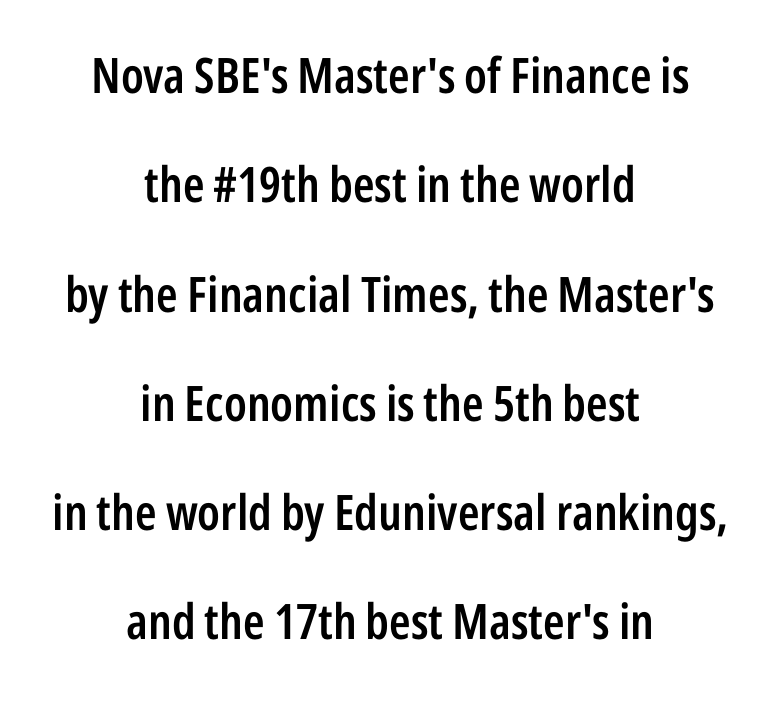
Is the block centered? Yes — each line is placed symmetrically about the middle. In terms of letterspacing, this is plain default setting. Italic: no, the glyphs are upright roman. This sample has the flowing, uneven cadence of proportional lettering. Anything drawn beneath the words? Only blank space.
